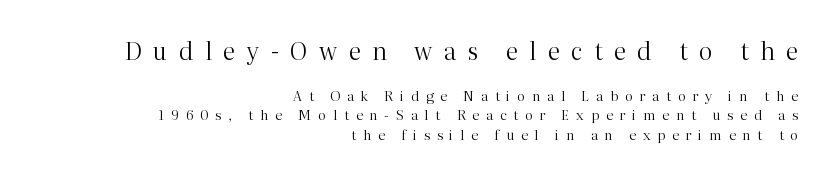
The lines in this sample share a right terminus and differ only in where they begin. These lines have a slow, spaced-out rhythm from letter to letter. Each stroke keeps to a modest, everyday thickness or less. Do the letters lean? They stand straight. The upper block of text is set noticeably larger than the block beneath it.
